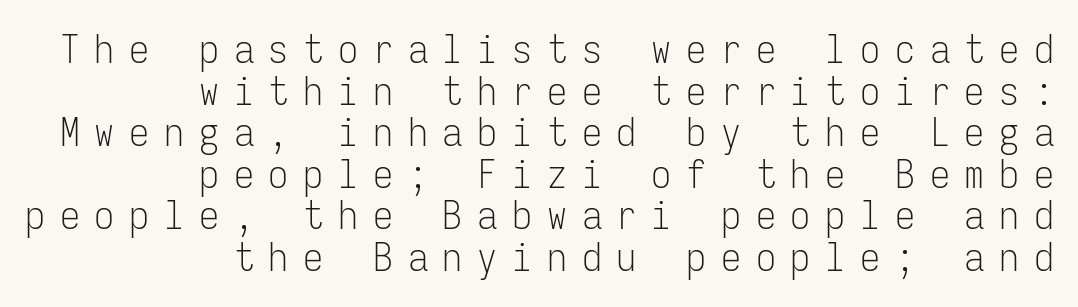
The image shows 40 px light, condensed sans-serif type, upright, monospaced; set right-aligned, tight line spacing (1.04x), unusually wide letter spacing (+0.37 em), not underlined; low stroke contrast and a medium x-height.
